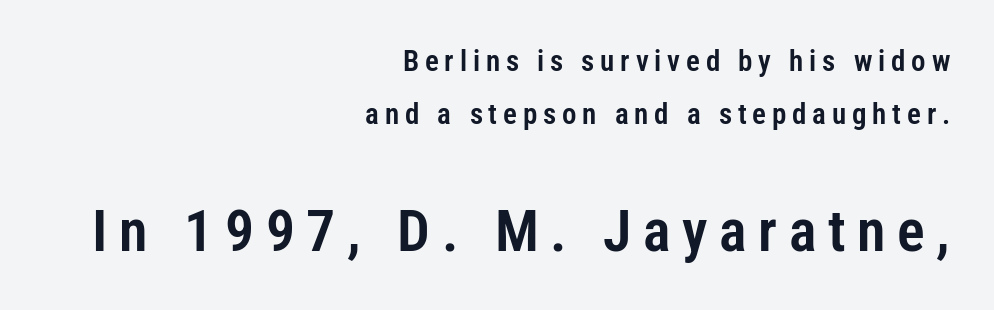
Compare the two chunks: the lower has the greater cap height. The foot of each line stays bare and open. Nope, not italic — everything's standing straight. Classification — sans serif. This sample uses expanded letter spacing, leaving extra air between glyphs.
